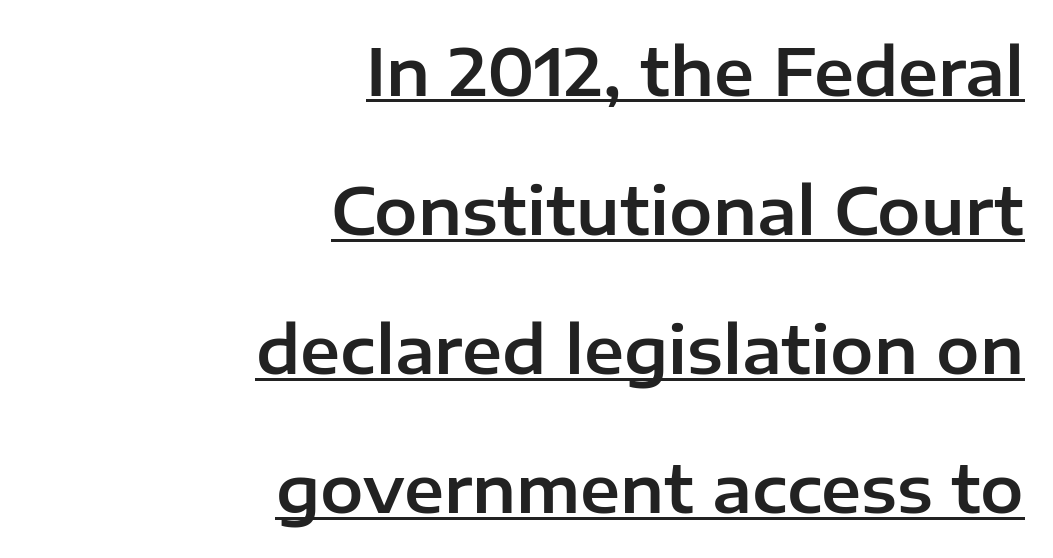
{"serif": "no", "italic": "no", "width": "normal", "stroke_contrast": "low", "x_height": "medium", "monospaced": "no", "underline": "yes", "align": "right", "line_spacing": "loose", "line_spacing_ratio": 2.14, "letter_spacing": "normal", "letter_spacing_em": 0.0, "glyph_px": 65}
